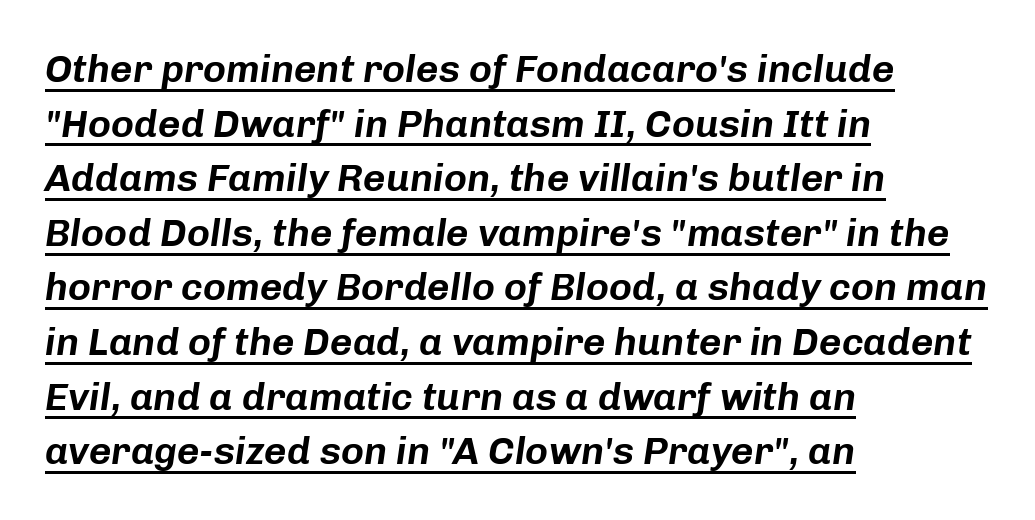
The image shows 39 px text type, italic (leaning right); set left-aligned, normal line spacing (1.4x), normal letter spacing, underlined; low stroke contrast and a medium x-height.
